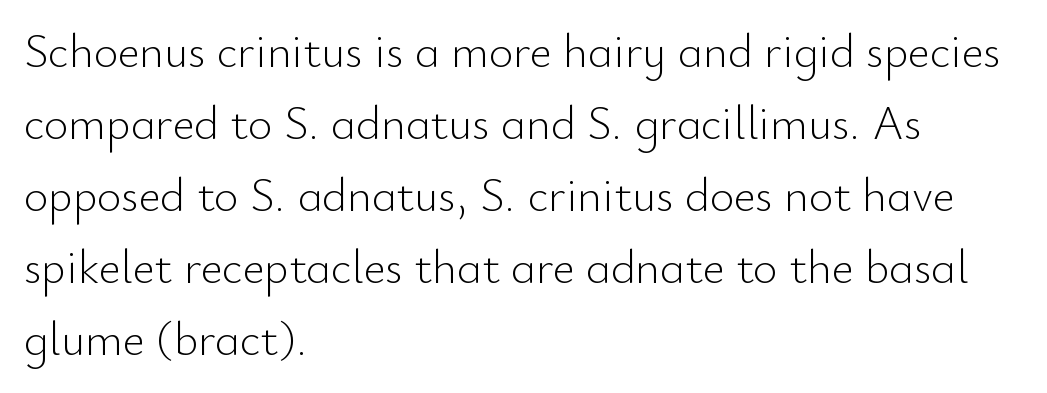
Heaviness? Minimal to ordinary, like unemphasized prose. A student would call this left alignment; a typographer would say flush left, rag right. Unlike italic type, these characters show no tilt at all. Line spacing here is normal. Character widths vary here, with narrow letters taking less room than wide ones.
